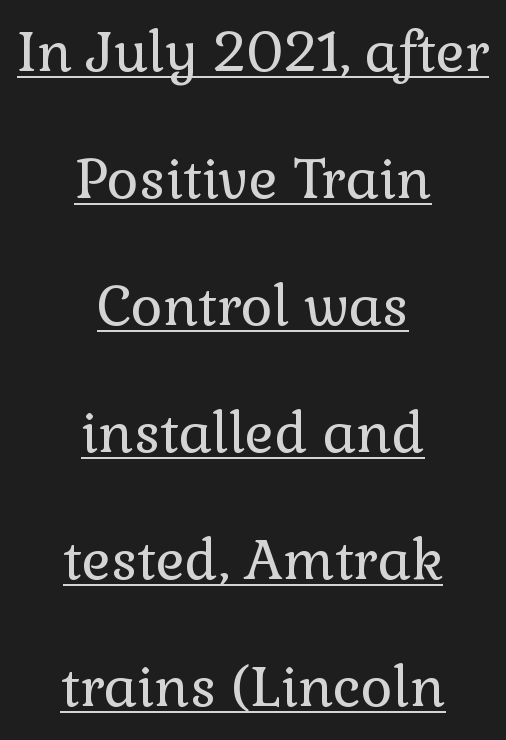
This rendering uses center alignment, leaving both contours irregular but symmetric. The font is comparable to plain body text, perhaps lighter. Emphasis is given by a line drawn under the lettering. Default kerning and tracking; the words read as compact shapes. Each letter keeps its own natural width here, so spacing adapts to shape. Leading is clearly above the norm, producing a sparse column.
